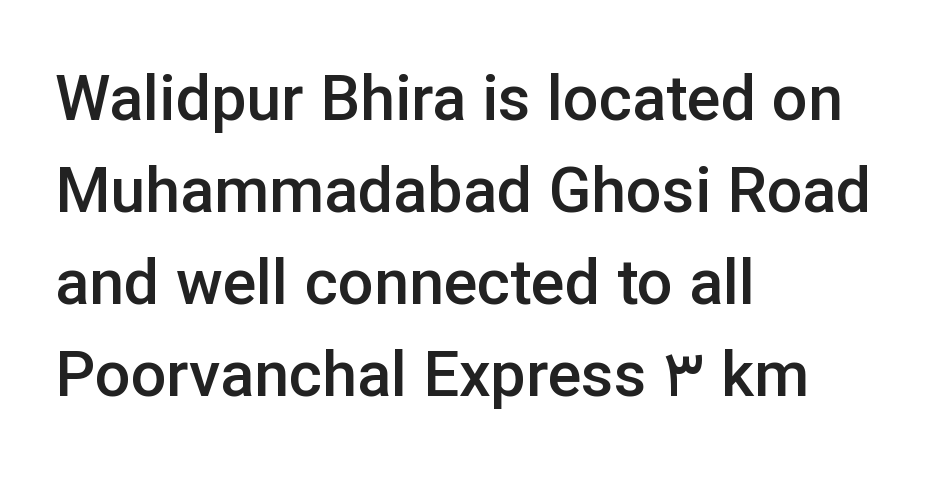
A roman cut, with each character standing at attention. This is sans-serif lettering, the kind often seen on screens and signage. Glance below the letters and you will spot only blank space. Regarding leading, the lines here are spaced in the standard way. The passage shown is semibold, sitting just below true bold.
